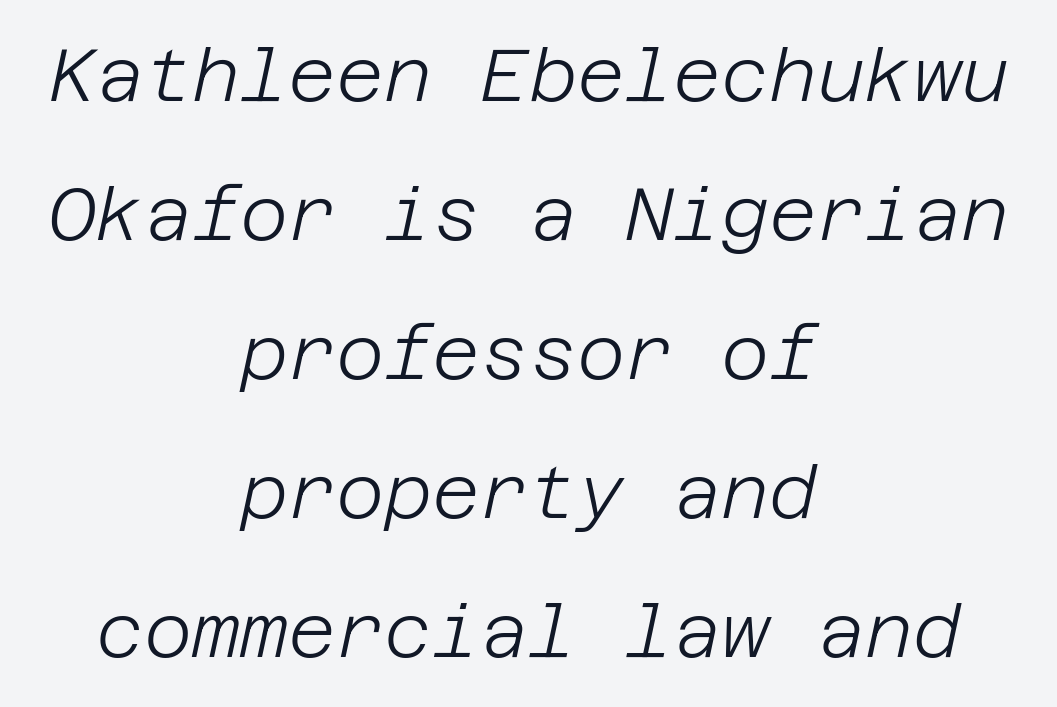
Q: Is the text bold? A: No.
Q: Is the text italic (slanted)? A: Yes, it leans right by about 12 degrees.
Q: Is the text underlined? A: No.
Q: How is the paragraph aligned? A: Centered.
Q: Is the spacing between letters normal or unusually wide? A: Normal.
Q: Width (condensed, normal, or wide)? A: Normal.
Q: Stroke contrast? A: Low.
Q: x-height? A: Large.
